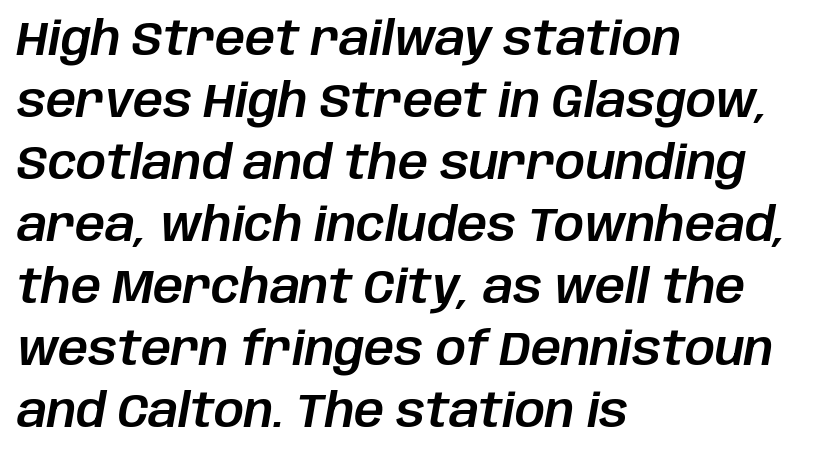
Just letters on the line, the space beneath them empty. No extra tracking has been applied to these lines. Notice how the passage keeps a crisp vertical edge on the left only. Vertically, the passage feels balanced, rows spaced as you'd expect. The specimen reads as italic at a glance.
